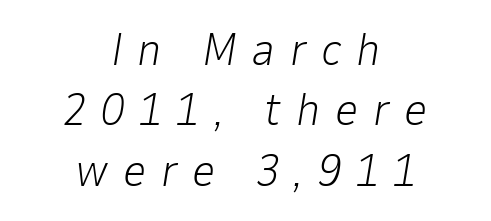
Between one letter and the next there's a generous, obvious gap. Decoration check: the copy has no underline. Visually the block forms a symmetrical silhouette, jagged on both flanks. Counters stay open thanks to moderate or lighter strokes.
